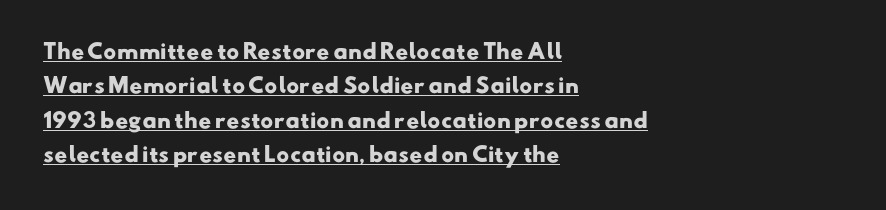
The image shows 20 px bold type; set left-aligned, line spacing 1.72x, normal letter spacing, underlined.
